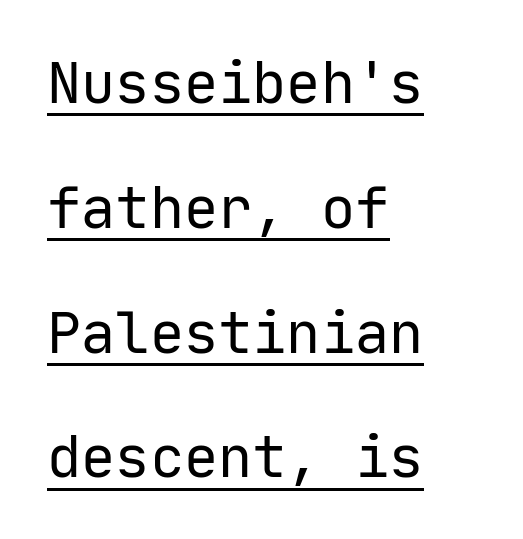
{"serif": "no", "italic": "no", "bold": "no", "weight": "regular", "width": "normal", "stroke_contrast": "low", "x_height": "medium", "monospaced": "yes", "underline": "yes", "align": "left", "line_spacing": "loose", "line_spacing_ratio": 2.19, "letter_spacing": "normal", "letter_spacing_em": 0.0, "glyph_px": 57}
